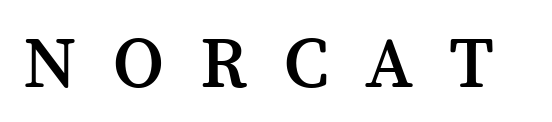
{"serif": "yes", "italic": "no", "width": "normal", "stroke_contrast": "medium", "x_height": "medium", "monospaced": "no", "underline": "no", "letter_spacing": "wide", "letter_spacing_em": 0.48, "glyph_px": 75}
